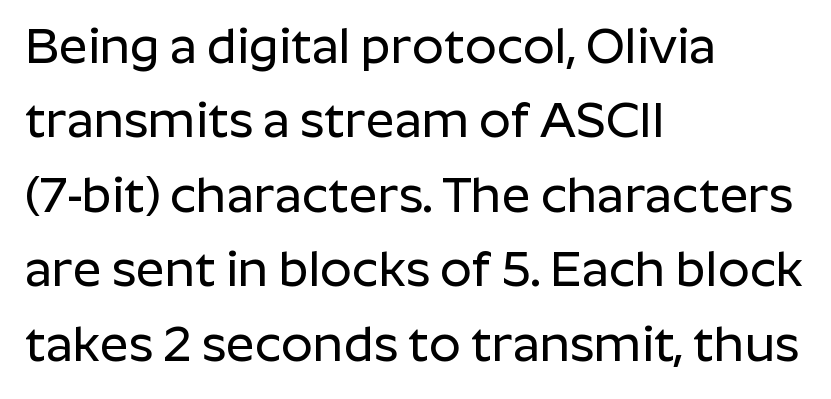
The image shows 50 px sans-serif type, upright; set left-aligned, normal line spacing (1.49x), normal letter spacing, not underlined; low stroke contrast and a medium x-height.
